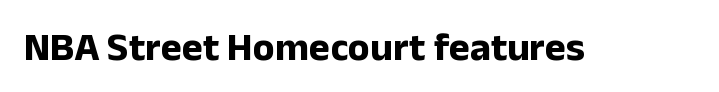
{"serif": "no", "italic": "no", "bold": "yes", "weight": "bold", "width": "normal", "stroke_contrast": "low", "x_height": "medium", "monospaced": "no", "underline": "no", "letter_spacing": "normal", "letter_spacing_em": 0.0, "glyph_px": 40}
